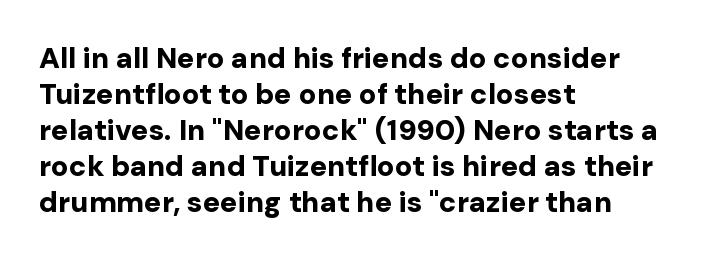
Heavy, bold letterforms. The typography opts for an upright posture over an oblique one. Words float on clear page, feet unadorned. Nope, no serifs anywhere on these letters. The tracking reads as untouched default to a designer's eye.
